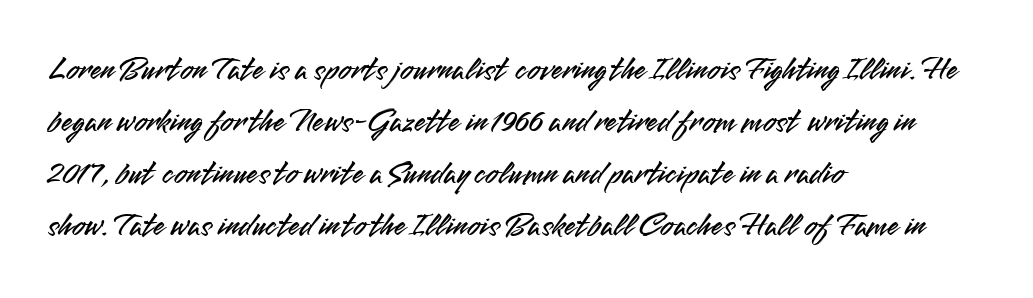
The image shows 33 px sans-serif type; set left-aligned, normal line spacing (1.58x), normal letter spacing, not underlined; medium stroke contrast and a small x-height.
